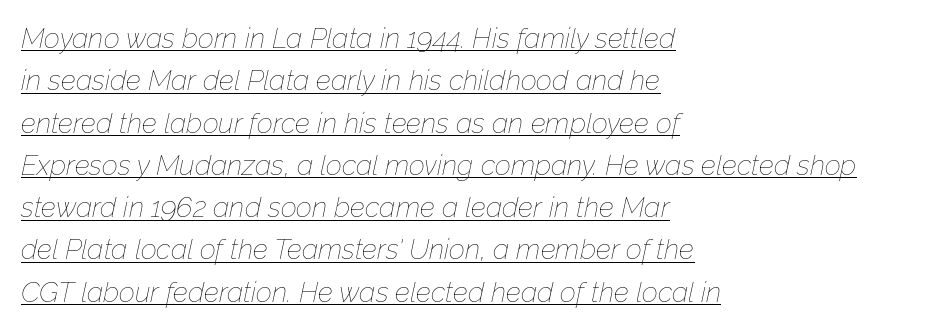
Letter spacing: default. There's an unmistakable incline to the writing here. Character widths vary here, with narrow letters taking less room than wide ones. The rendering uses a moderate line-height, typical for paragraphs.
